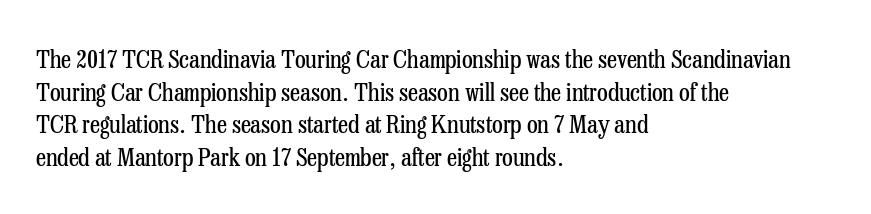
The image shows 25 px text type, upright; set left-aligned, normal line spacing (1.31x), normal letter spacing, not underlined.
